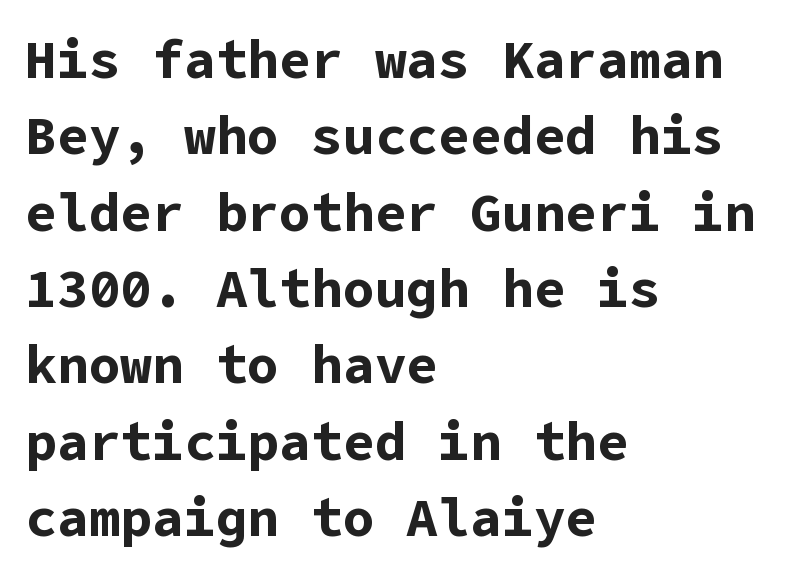
The glyphs are unaccompanied by any horizontal stroke below them. The type family on display is of the sans-serif kind. As a designer I'd log this as weight 700, bold. Posture: upright roman. Line beginnings align vertically; line endings do not.
